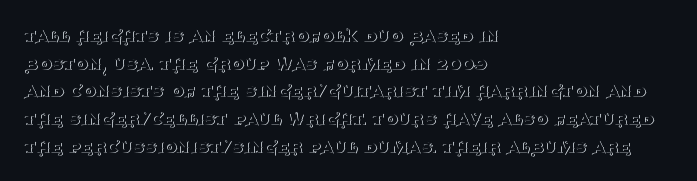
Every stem runs plumb, perpendicular to the baseline. Leftover space on each line is placed entirely after the last word. Check the space under the baseline: it is left empty. This reads as an unemphasized weight, regular at the heaviest. Caption: standard tracking, unaltered.
